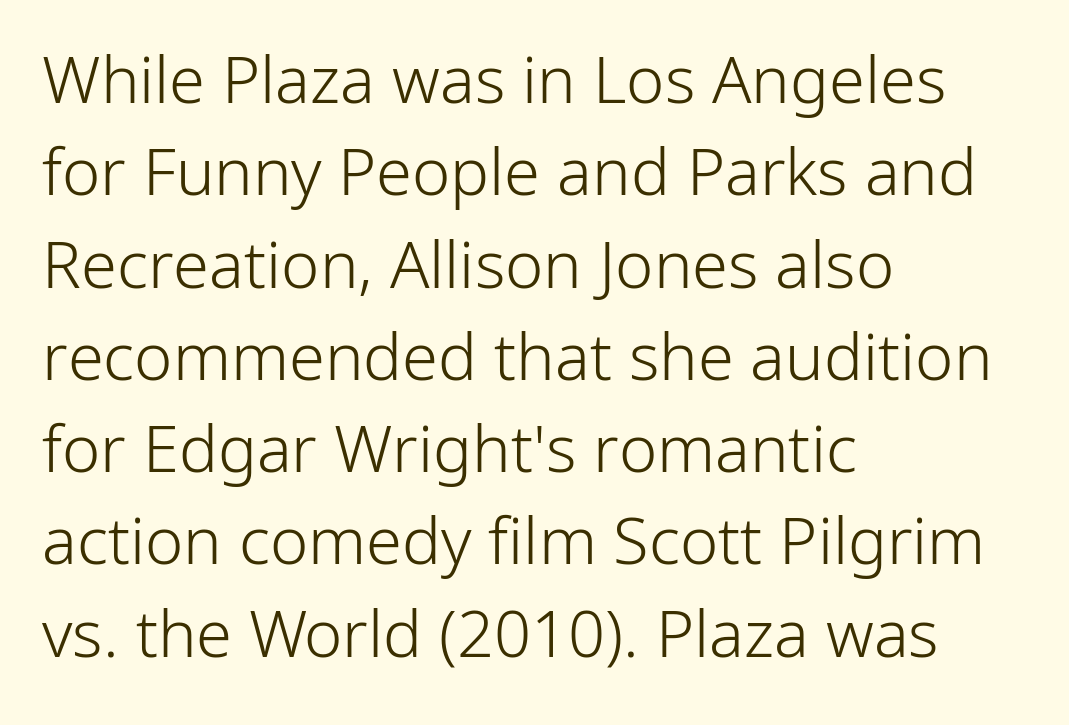
The passage shown is not underscored anywhere. To sum up the face: it is a sans, with no serifs. Note the varied advance widths — an 'i' is clearly narrower than an 'm'. The letters stand upright; this is a roman face. Nothing unusual about the tracking: characters are spaced as the font intends. The typesetting does not lean heavy: it is not bold.
